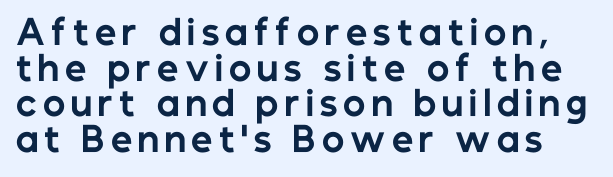
{"serif": "no", "italic": "no", "bold": "yes", "weight": "bold", "width": "normal", "stroke_contrast": "low", "x_height": "medium", "monospaced": "no", "underline": "no", "line_spacing": "tight", "line_spacing_ratio": 1.05, "glyph_px": 34}
